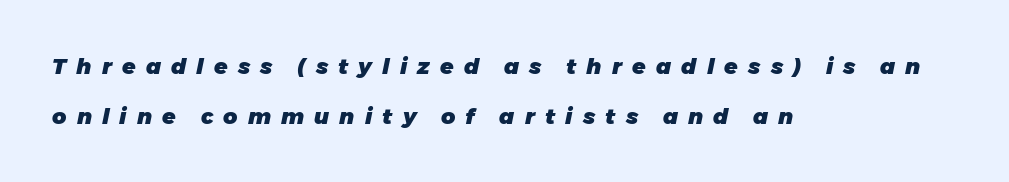
The image shows 22 px bold type, italic (leaning right); set left-aligned, loose line spacing (2.27x), unusually wide letter spacing (+0.46 em), not underlined.
